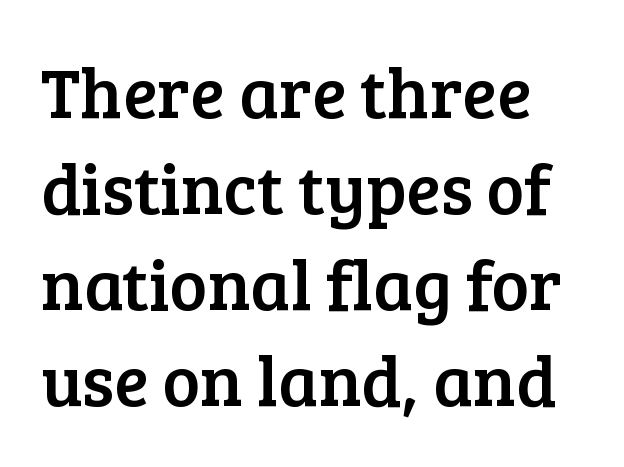
{"serif": "yes", "italic": "no", "width": "normal", "stroke_contrast": "low", "x_height": "medium", "monospaced": "no", "underline": "no", "line_spacing": "normal", "line_spacing_ratio": 1.35, "letter_spacing": "normal", "letter_spacing_em": 0.0, "glyph_px": 71}
